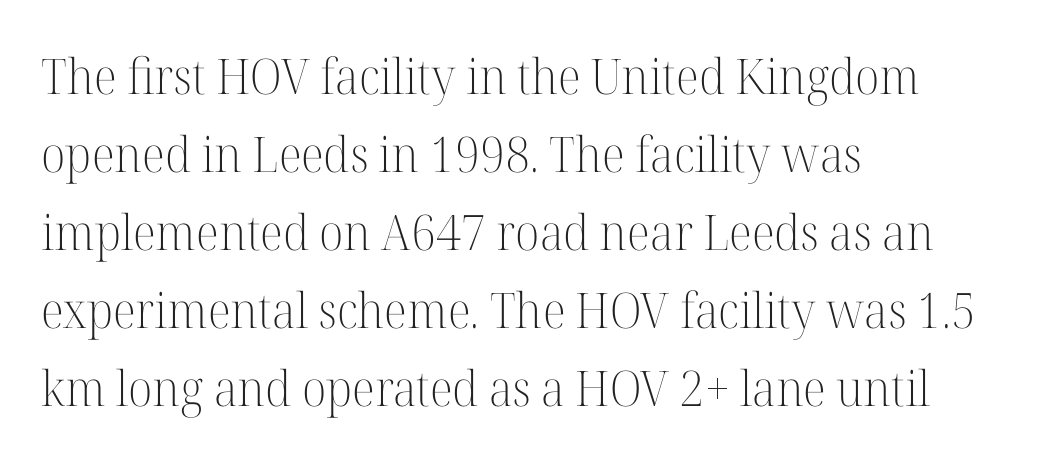
{"serif": "yes", "italic": "no", "bold": "no", "weight": "light", "width": "normal", "stroke_contrast": "high", "x_height": "medium", "monospaced": "no", "underline": "no", "align": "left", "line_spacing": "normal", "line_spacing_ratio": 1.59, "letter_spacing": "normal", "letter_spacing_em": 0.0, "glyph_px": 49}
